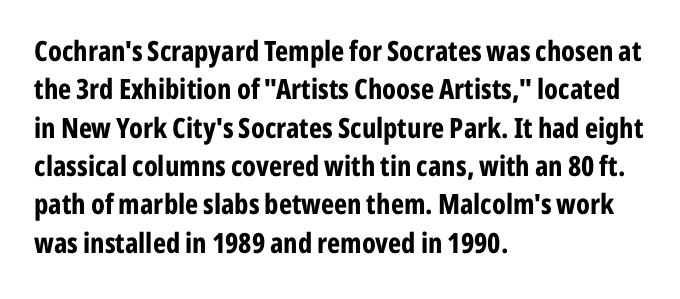
Q: Is the text bold? A: Yes.
Q: Is the text italic (slanted)? A: No, it is upright.
Q: Is the typeface a serif or a sans-serif typeface? A: Sans-serif.
Q: Is the text underlined? A: No.
Q: How is the paragraph aligned? A: Left-aligned.
Q: Is the spacing between letters normal or unusually wide? A: Normal.
Q: Is the spacing between lines tight, normal or loose? A: Normal.
Q: Width (condensed, normal, or wide)? A: Condensed.
Q: Stroke contrast? A: Low.
Q: x-height? A: Medium.
Q: Monospaced? A: No.
